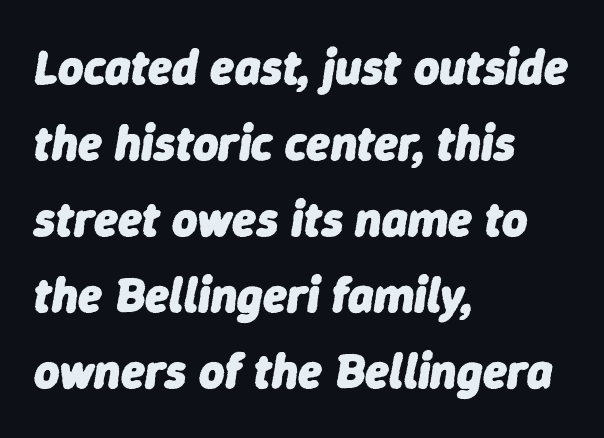
{"italic": "yes", "lean": "right", "slant_degrees": 9, "bold": "yes", "weight": "heavy", "width": "normal", "stroke_contrast": "low", "x_height": "medium", "monospaced": "no", "underline": "no", "align": "left", "line_spacing": "normal", "line_spacing_ratio": 1.55, "letter_spacing": "normal", "letter_spacing_em": 0.0, "glyph_px": 49}
